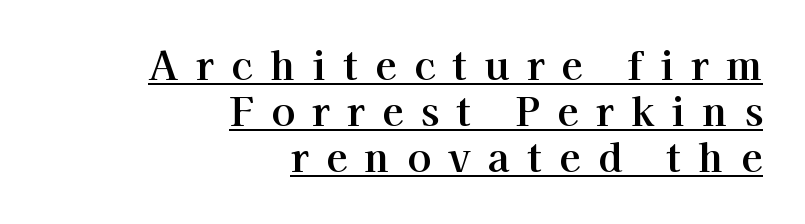
One-word summary of the alignment: right. Beneath each row of characters lies a ruled line. This sample uses a serif face. This rendering widens character spacing well past its baseline value. Here the designer chose a conventional face with non-uniform glyph widths. The specimen reads as upright at a glance.
